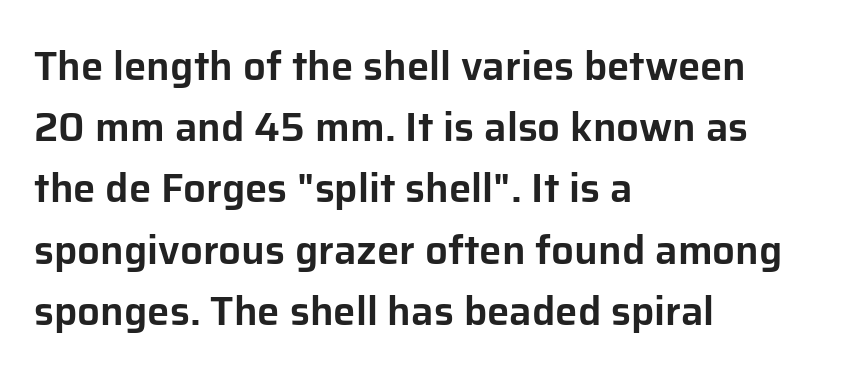
Short note: letters normally spaced. Characters remain perfectly vertical along every line. A normal amount of white space separates one row of letters from the next. A bare baseline throughout the passage. In terms of letterform style, serifs are entirely absent. The rendering uses natural spacing where letterforms have individual widths.
